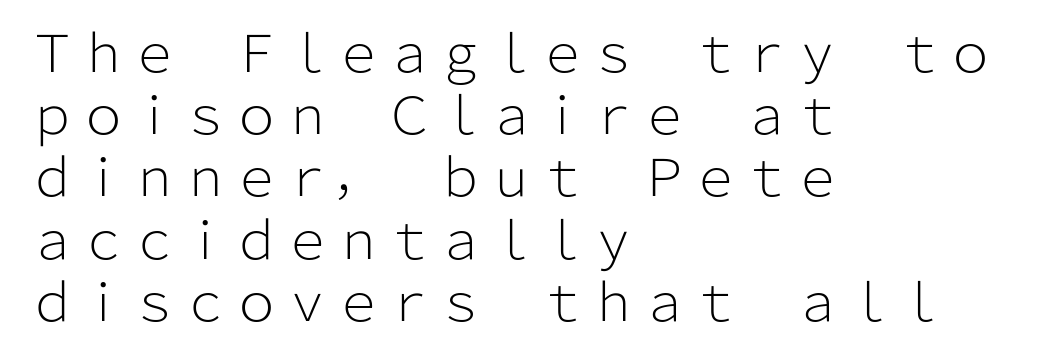
The image shows 51 px light sans-serif type, upright; set left-aligned, line spacing 1.22x, normal letter spacing, not underlined; low stroke contrast and a medium x-height.
